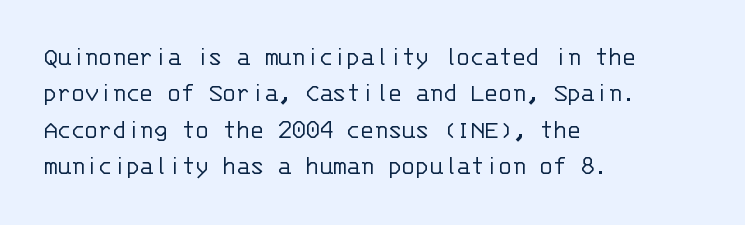
{"serif": "no", "italic": "no", "bold": "no", "weight": "light", "width": "normal", "stroke_contrast": "low", "x_height": "large", "monospaced": "yes", "underline": "no", "align": "left", "line_spacing": "normal", "line_spacing_ratio": 1.3, "letter_spacing": "normal", "letter_spacing_em": 0.0, "glyph_px": 28}
